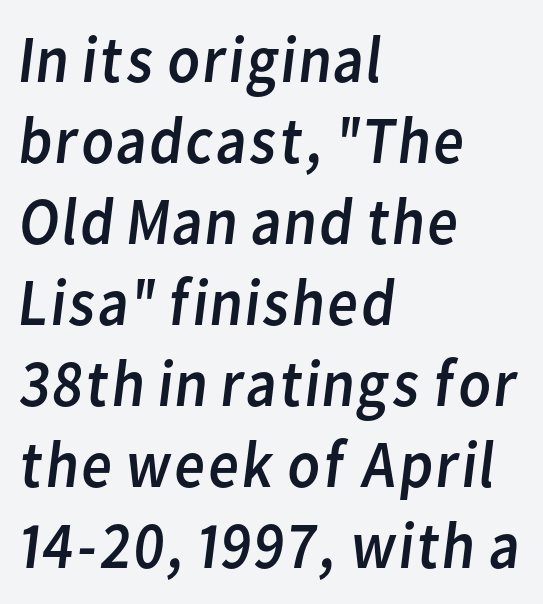
Each word holds together tightly as a unit, with standard inter-letter gaps. Is this a fixed-width face? No — the glyphs have proportional, varying widths. Decoration check: the copy has no underline. Which margin do the lines hug? The left one — the right edge is uneven. The type family on display is of the sans-serif kind. The characters are drawn with everyday or finer stroke widths.
